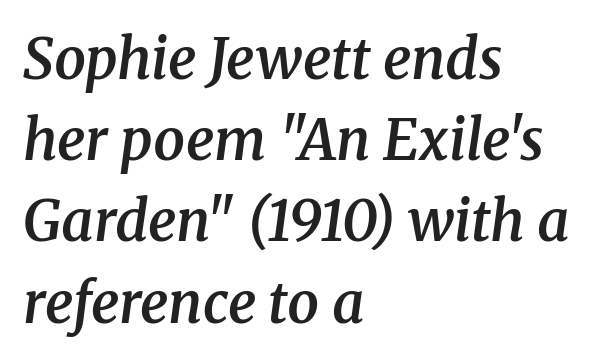
{"serif": "yes", "italic": "yes", "lean": "right", "slant_degrees": 8, "bold": "semi", "weight": "semibold", "width": "normal", "stroke_contrast": "medium", "x_height": "medium", "monospaced": "no", "underline": "no", "align": "left", "line_spacing": "normal", "line_spacing_ratio": 1.45, "letter_spacing": "normal", "letter_spacing_em": 0.0, "glyph_px": 56}
